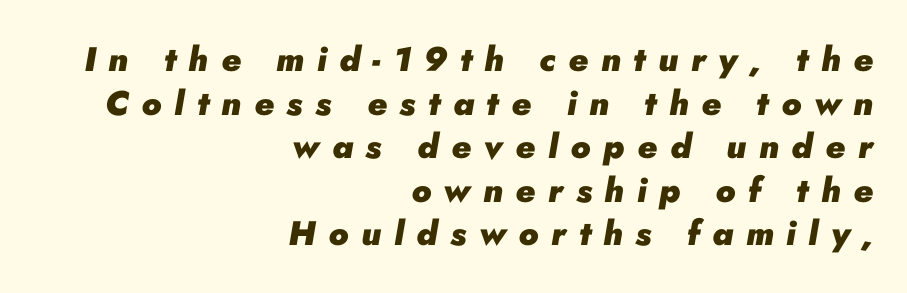
{"italic": "yes", "lean": "right", "slant_degrees": 10, "bold": "yes", "weight": "heavy", "width": "normal", "stroke_contrast": "low", "x_height": "small", "monospaced": "no", "underline": "no", "align": "right", "line_spacing": "normal", "line_spacing_ratio": 1.28, "letter_spacing": "wide", "letter_spacing_em": 0.37, "glyph_px": 34}
